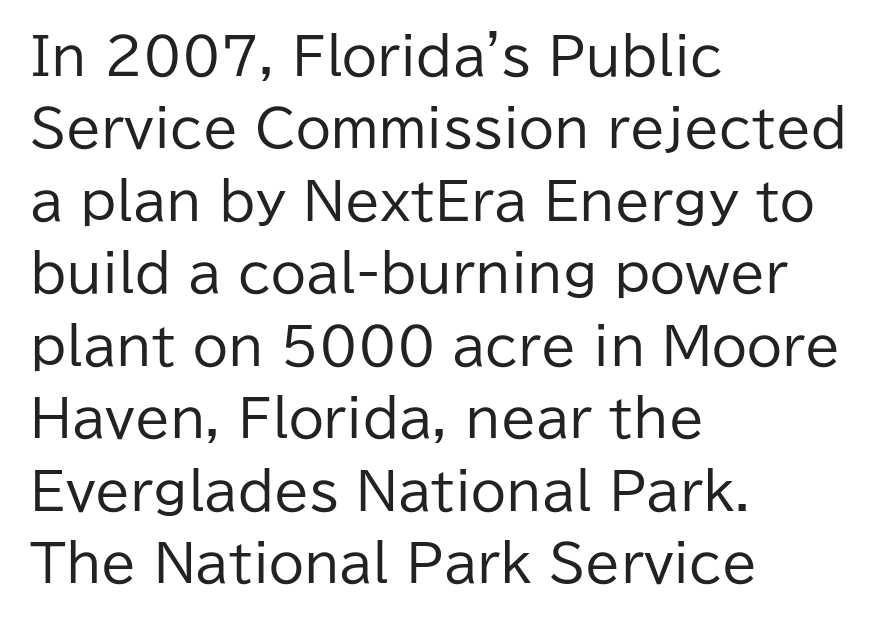
Regarding leading, the lines here are spaced in the standard way. Compared with a typical body face, this is equally light or lighter still. It's the straight-up-and-down kind of type. Looks like regular typesetting: each glyph gets only the width it needs. Short and long lines alike share a common starting point at left.
